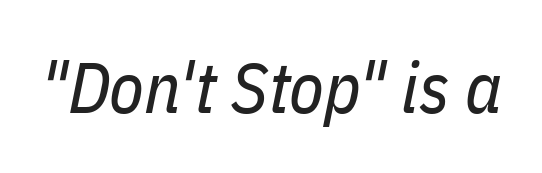
{"italic": "yes", "lean": "right", "slant_degrees": 11, "bold": "no", "weight": "regular", "width": "condensed", "stroke_contrast": "low", "x_height": "medium", "monospaced": "no", "underline": "no", "letter_spacing": "normal", "letter_spacing_em": 0.0, "glyph_px": 71}
